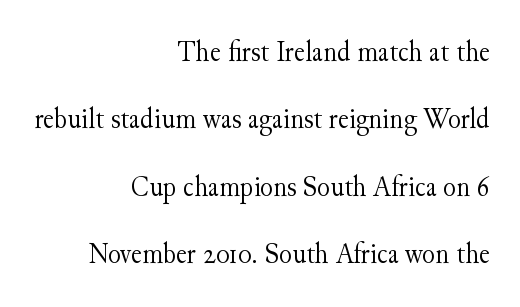
{"serif": "yes", "italic": "no", "bold": "no", "weight": "light", "width": "normal", "stroke_contrast": "medium", "x_height": "small", "monospaced": "no", "underline": "no", "align": "right", "line_spacing": "loose", "line_spacing_ratio": 2.25, "letter_spacing": "normal", "letter_spacing_em": 0.0, "glyph_px": 30}
